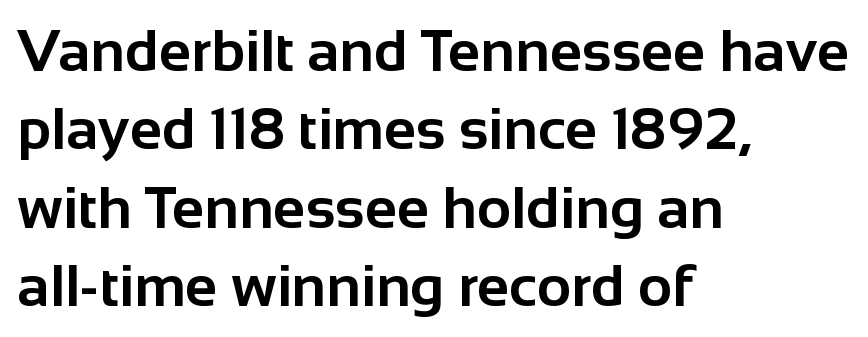
Honestly, there is no underline to notice here at all. Visually the block forms a straight wall on the left and a jagged coastline on the right. The typeface chosen for these lines omits serifs. The rows are spaced the way most documents space them. A typesetter would mark this as roman, not italic. Character widths vary here, with narrow letters taking less room than wide ones.
